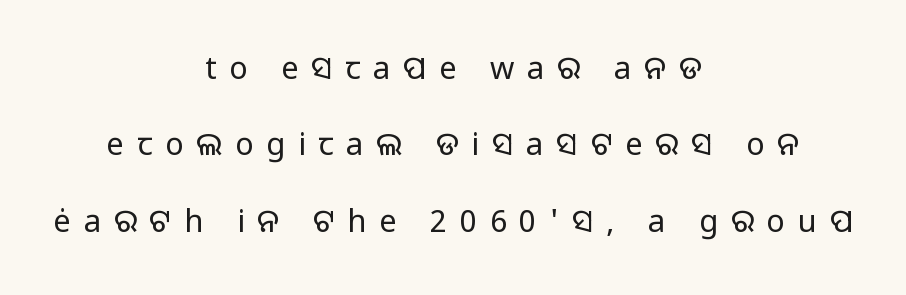
{"serif": "no", "italic": "no", "bold": "no", "weight": "regular", "width": "normal", "stroke_contrast": "low", "x_height": "medium", "monospaced": "no", "underline": "no", "align": "center", "line_spacing": "loose", "line_spacing_ratio": 2.46, "letter_spacing": "wide", "letter_spacing_em": 0.41, "glyph_px": 31}
